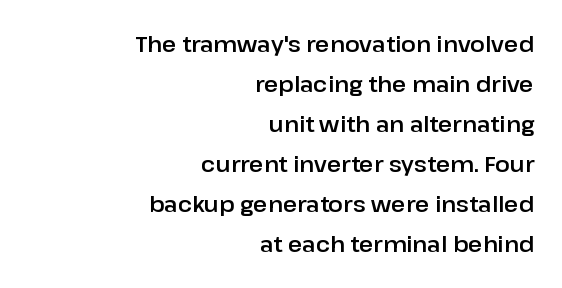
The image shows 22 px text type, upright; set right-aligned, line spacing 1.82x, normal letter spacing, not underlined.
